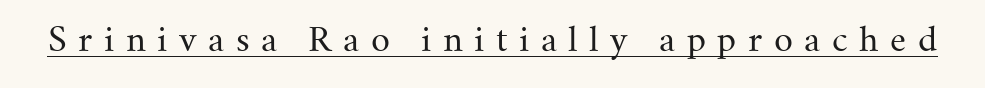
The image shows 33 px regular-weight serif type, upright; set unusually wide letter spacing (+0.35 em), underlined; medium stroke contrast and a small x-height.
